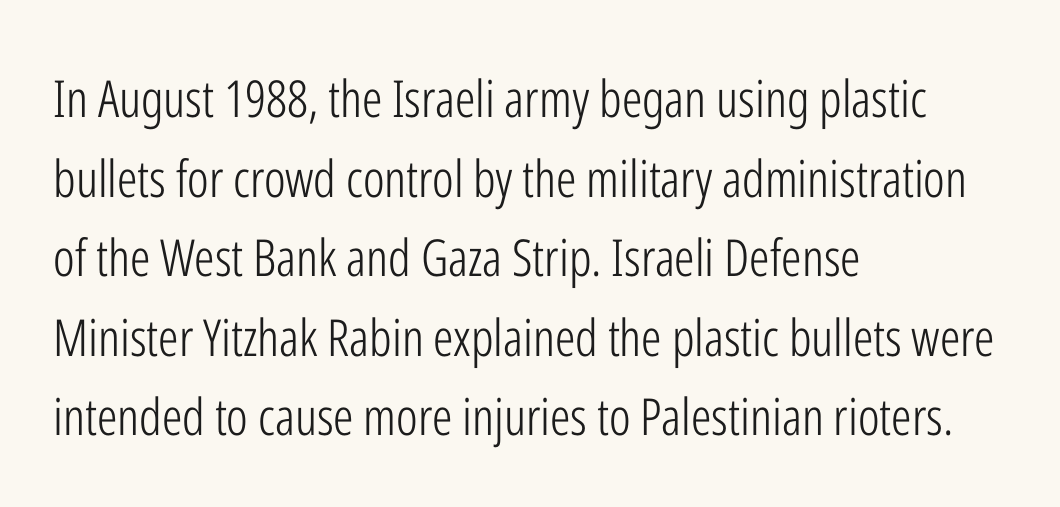
Q: Is the text bold? A: No.
Q: Is the text italic (slanted)? A: No, it is upright.
Q: Is the typeface a serif or a sans-serif typeface? A: Sans-serif.
Q: Is the text underlined? A: No.
Q: How is the paragraph aligned? A: Left-aligned.
Q: Is the spacing between letters normal or unusually wide? A: Normal.
Q: Is the spacing between lines tight, normal or loose? A: Normal.
Q: Width (condensed, normal, or wide)? A: Condensed.
Q: Stroke contrast? A: Low.
Q: x-height? A: Medium.
Q: Monospaced? A: No.
